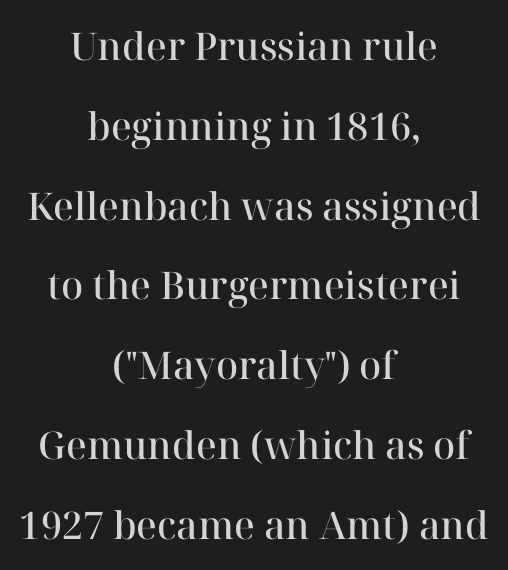
The image shows 38 px semibold serif type, upright; set centered, loose line spacing (2.1x), normal letter spacing, not underlined; high stroke contrast and a medium x-height.
